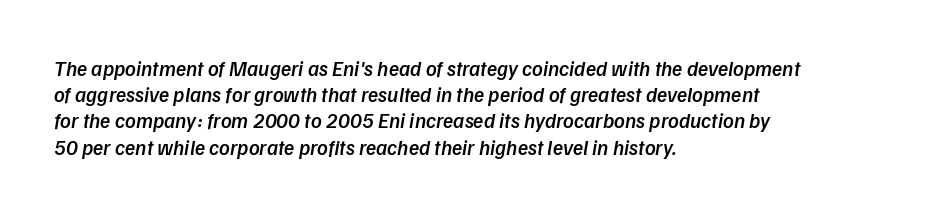
The line texture is even and compact thanks to regular tracking. What weight is shown? A semibold, between regular and bold. Nobody drew a line under any word here. The setting favours the left margin, as ordinary paragraphs usually do. One glance says typical: line gaps are just what's usual.
